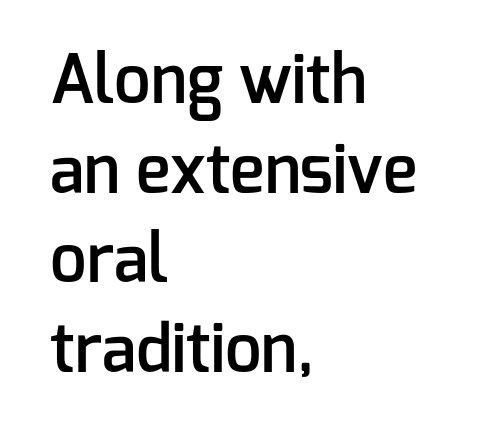
Q: Is the text bold? A: Semi-bold.
Q: Is the text italic (slanted)? A: No, it is upright.
Q: Is the typeface a serif or a sans-serif typeface? A: Sans-serif.
Q: Is the text underlined? A: No.
Q: How is the paragraph aligned? A: Left-aligned.
Q: Is the spacing between letters normal or unusually wide? A: Normal.
Q: Is the spacing between lines tight, normal or loose? A: Normal.
Q: Width (condensed, normal, or wide)? A: Normal.
Q: Stroke contrast? A: Low.
Q: x-height? A: Medium.
Q: Monospaced? A: No.
